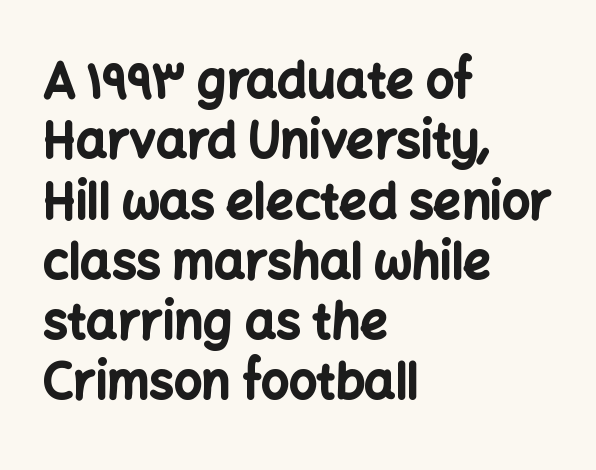
Quick note: underline off. The text was rendered using a sans face with plain stroke endings. Caption: bold face, heavy strokes. Inter-character spacing is left at the font's built-in metrics.
